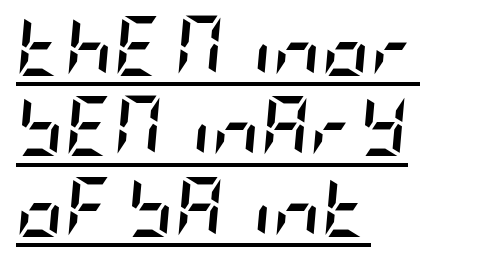
The letters are slanted; this is an italic face. Is the type bold? Yes — the strokes are clearly thick and heavy. What decoration does the sample have? An underline. Whoever set this chose a conventional vertical rhythm. The compositor pushed each line to the left boundary.
